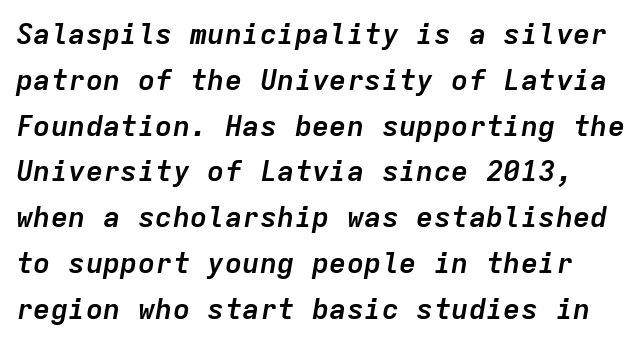
{"italic": "yes", "lean": "right", "slant_degrees": 9, "bold": "yes", "weight": "semibold", "width": "normal", "stroke_contrast": "low", "x_height": "medium", "monospaced": "yes", "underline": "no", "line_spacing": "normal", "line_spacing_ratio": 1.58, "letter_spacing": "normal", "letter_spacing_em": 0.0, "glyph_px": 29}
